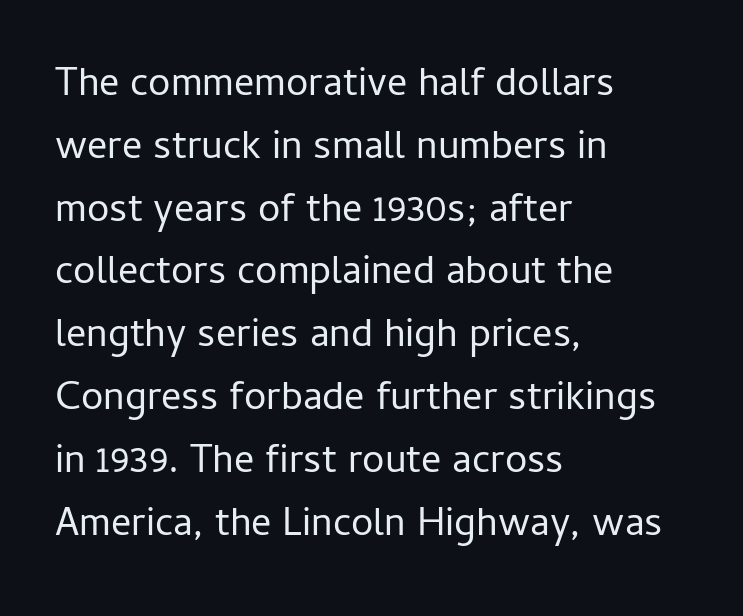
Looks like regular typesetting: each glyph gets only the width it needs. This rendering leaves character spacing at its baseline value. The strokes are not fattened; the text isn't bold. Type style note: lacks serifs. Lines of text with bare space underneath. Each new line begins a customary step beneath the previous one.
